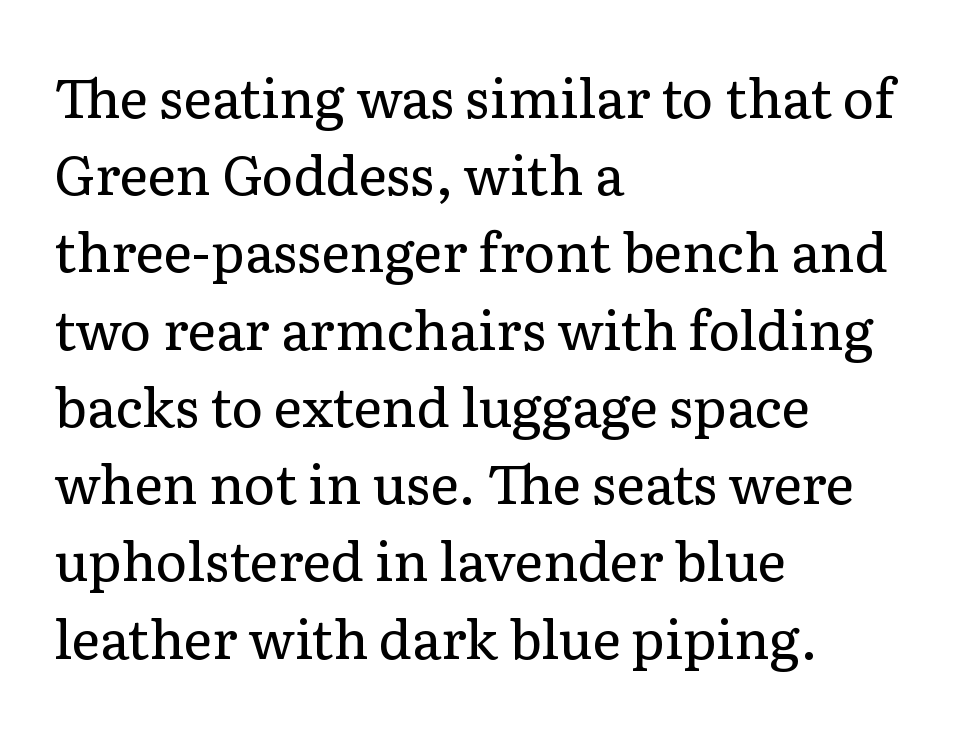
Every row of glyphs begins at an identical x-position on the left. This rendering features lettering with no underline. The letters advance in unequal steps, a hallmark of proportional type. Tracking here is standard; glyphs follow each other at the usual distance.
